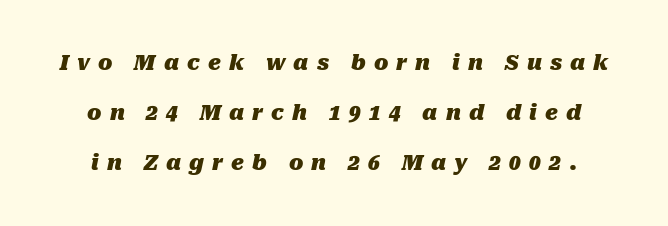
The image shows 21 px bold type, italic (leaning right); set loose line spacing (2.38x), unusually wide letter spacing (+0.39 em), not underlined.
